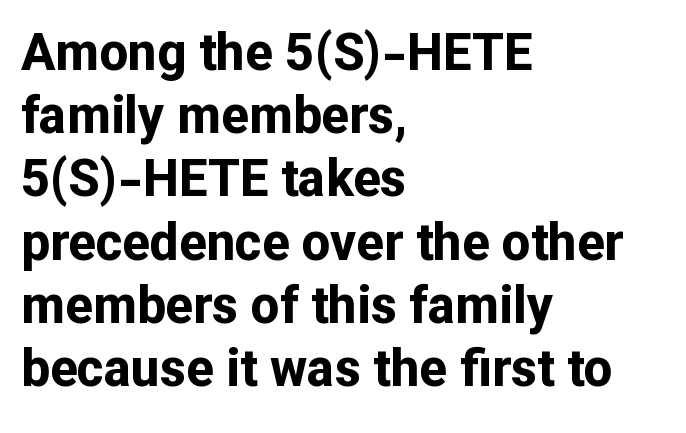
The image shows 51 px bold sans-serif type, upright; set left-aligned, line spacing 1.24x, normal letter spacing, not underlined; low stroke contrast and a medium x-height.
